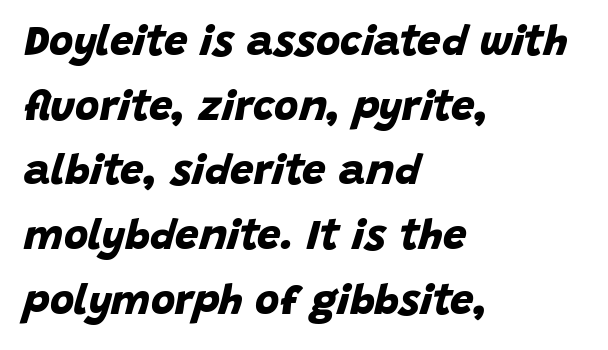
The designer left line spacing at the default. You'd pick this weight for a headline — it's a proper bold. The letters advance in unequal steps, a hallmark of proportional type. Letter spacing: default.
